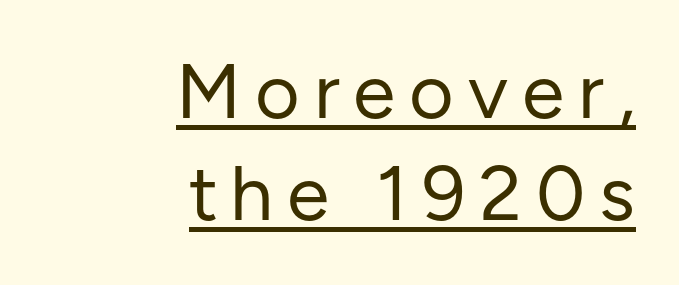
Q: Is the text bold? A: No.
Q: Is the text italic (slanted)? A: No, it is upright.
Q: Is the typeface a serif or a sans-serif typeface? A: Sans-serif.
Q: Is the text underlined? A: Yes.
Q: How is the paragraph aligned? A: Right-aligned.
Q: Is the spacing between lines tight, normal or loose? A: Normal.
Q: Width (condensed, normal, or wide)? A: Normal.
Q: Stroke contrast? A: Low.
Q: x-height? A: Medium.
Q: Monospaced? A: No.
